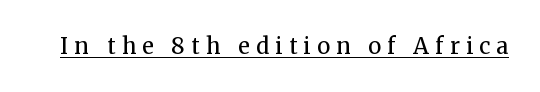
The image shows 22 px text type, upright; set unusually wide letter spacing (+0.29 em), underlined.
